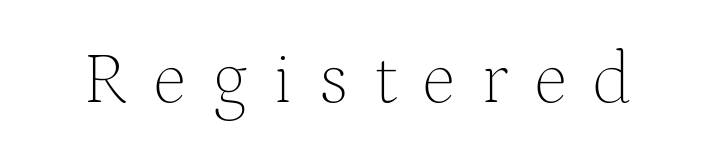
The image shows 73 px thin serif type, upright; set unusually wide letter spacing (+0.37 em), not underlined; medium stroke contrast and a medium x-height.
